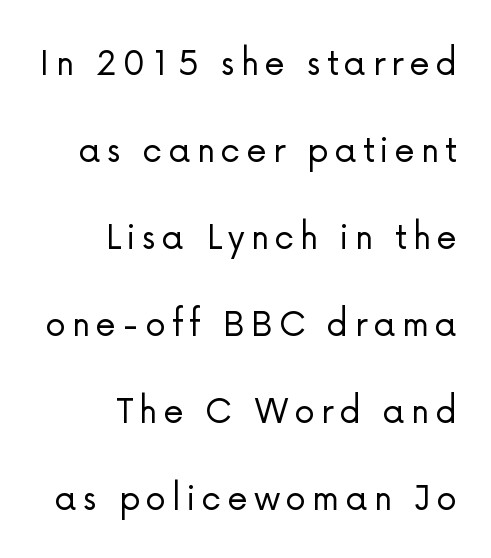
The image shows 41 px light sans-serif type, upright; set right-aligned, loose line spacing (2.12x), not underlined; low stroke contrast and a medium x-height.
